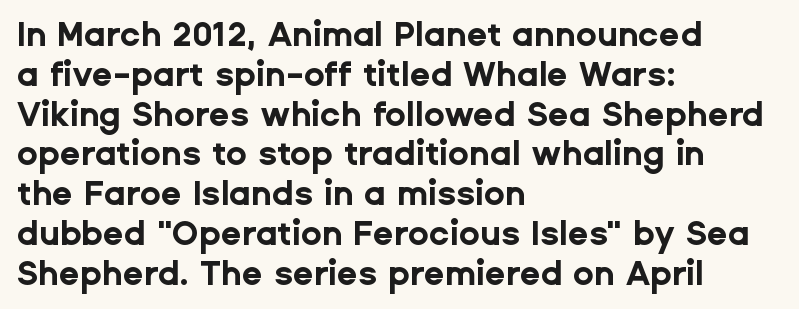
The image shows 34 px bold sans-serif type, upright; set left-aligned, line spacing 1.17x, normal letter spacing, not underlined; low stroke contrast and a medium x-height.
